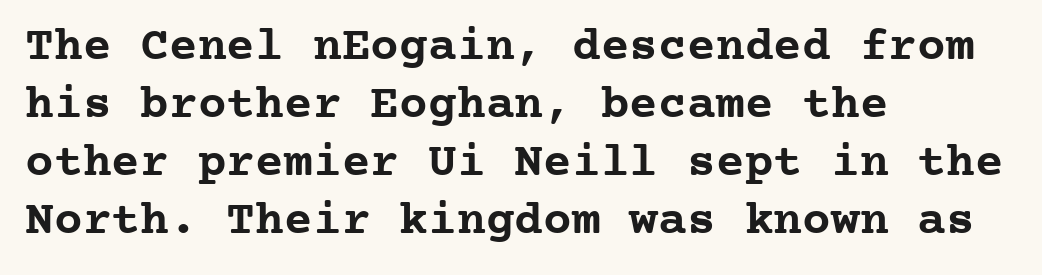
{"serif": "yes", "italic": "no", "bold": "yes", "weight": "semibold", "width": "normal", "stroke_contrast": "low", "x_height": "medium", "monospaced": "yes", "underline": "no", "align": "left", "line_spacing_ratio": 1.21, "letter_spacing": "normal", "letter_spacing_em": 0.0, "glyph_px": 48}
